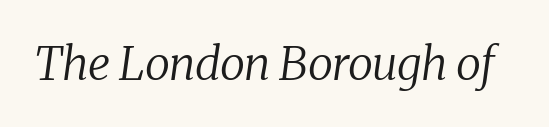
{"serif": "yes", "italic": "yes", "lean": "right", "slant_degrees": 8, "bold": "no", "weight": "regular", "width": "normal", "stroke_contrast": "medium", "x_height": "medium", "monospaced": "no", "underline": "no", "letter_spacing": "normal", "letter_spacing_em": 0.0, "glyph_px": 46}
